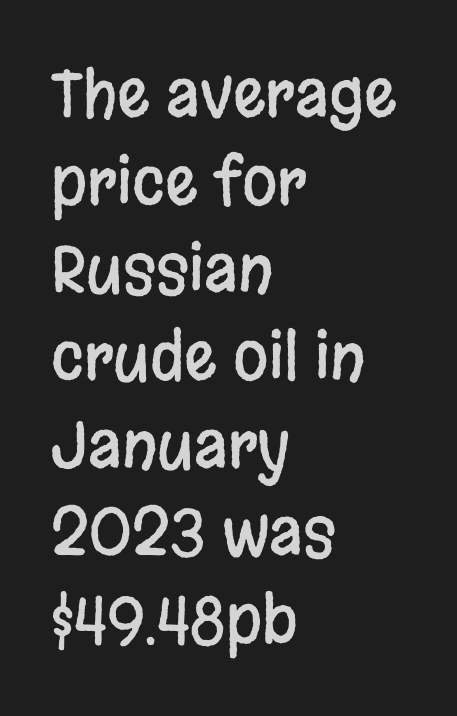
The image shows 64 px condensed sans-serif type, upright; set left-aligned, normal line spacing (1.37x), normal letter spacing, not underlined; low stroke contrast and a large x-height.
